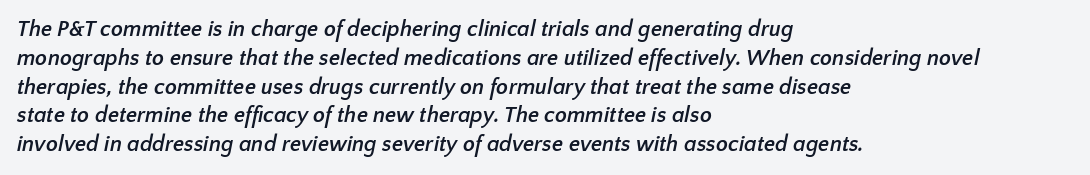
The image shows 22 px bold type; set left-aligned, normal line spacing (1.31x), normal letter spacing, not underlined.
